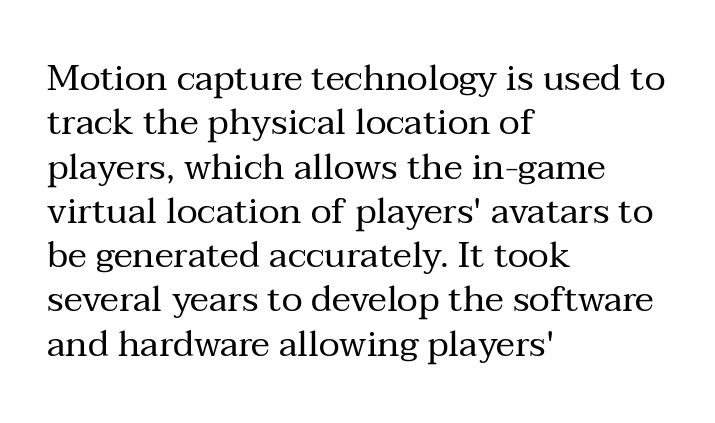
The image shows 36 px regular-weight serif type, upright; set left-aligned, line spacing 1.23x, normal letter spacing, not underlined; medium stroke contrast and a medium x-height.
